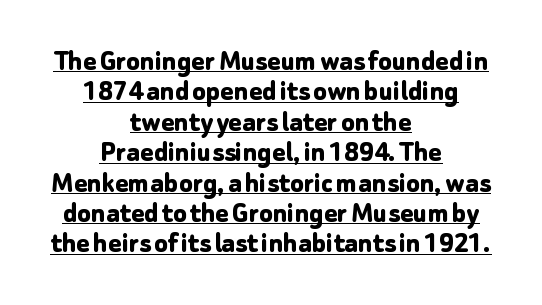
Q: Is the text bold? A: Yes.
Q: Is the text italic (slanted)? A: No, it is upright.
Q: Is the typeface a serif or a sans-serif typeface? A: Sans-serif.
Q: Is the text underlined? A: Yes.
Q: How is the paragraph aligned? A: Centered.
Q: Is the spacing between letters normal or unusually wide? A: Normal.
Q: Is the spacing between lines tight, normal or loose? A: Tight.
Q: Width (condensed, normal, or wide)? A: Normal.
Q: Stroke contrast? A: Low.
Q: x-height? A: Medium.
Q: Monospaced? A: No.
